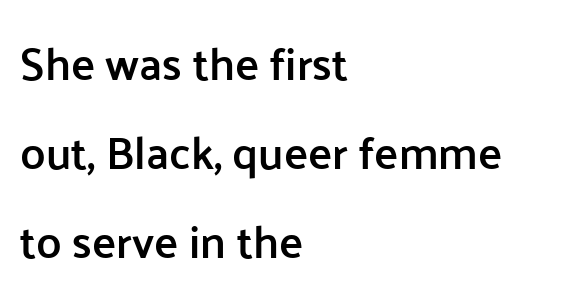
{"serif": "no", "italic": "no", "bold": "semi", "weight": "semibold", "width": "normal", "stroke_contrast": "low", "x_height": "medium", "monospaced": "no", "underline": "no", "align": "left", "line_spacing": "loose", "line_spacing_ratio": 1.98, "letter_spacing": "normal", "letter_spacing_em": 0.0, "glyph_px": 45}
